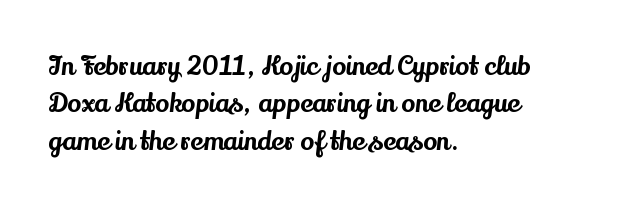
Q: Is the text italic (slanted)? A: Yes.
Q: Is the text underlined? A: No.
Q: How is the paragraph aligned? A: Left-aligned.
Q: Is the spacing between letters normal or unusually wide? A: Normal.
Q: Is the spacing between lines tight, normal or loose? A: Normal.
